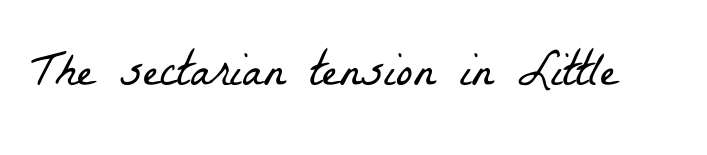
Q: Is the text bold? A: No.
Q: Is the typeface a serif or a sans-serif typeface? A: Serif.
Q: Is the text underlined? A: No.
Q: Is the spacing between letters normal or unusually wide? A: Normal.
Q: Width (condensed, normal, or wide)? A: Condensed.
Q: Stroke contrast? A: Low.
Q: x-height? A: Medium.
Q: Monospaced? A: No.
